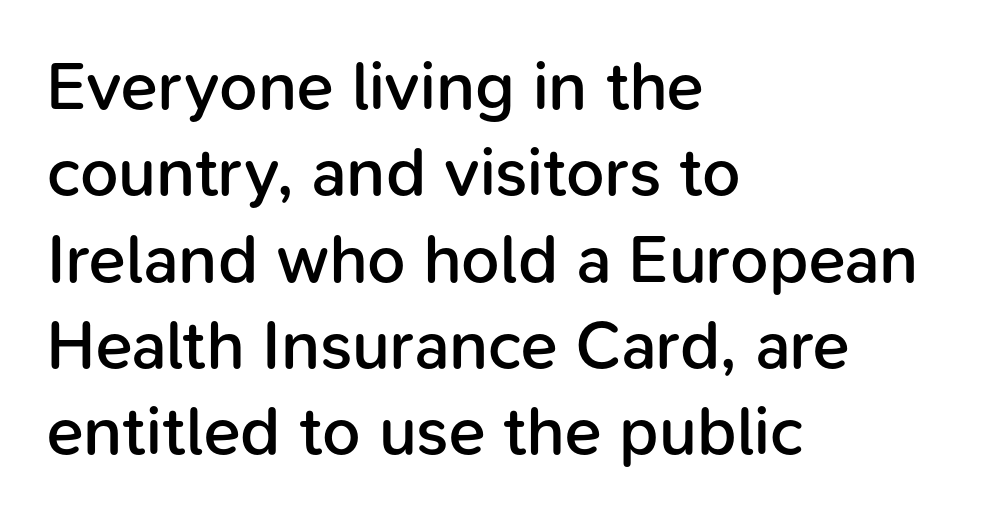
The image shows 68 px semibold sans-serif type, upright; set left-aligned, normal line spacing (1.27x), normal letter spacing, not underlined; low stroke contrast and a medium x-height.
